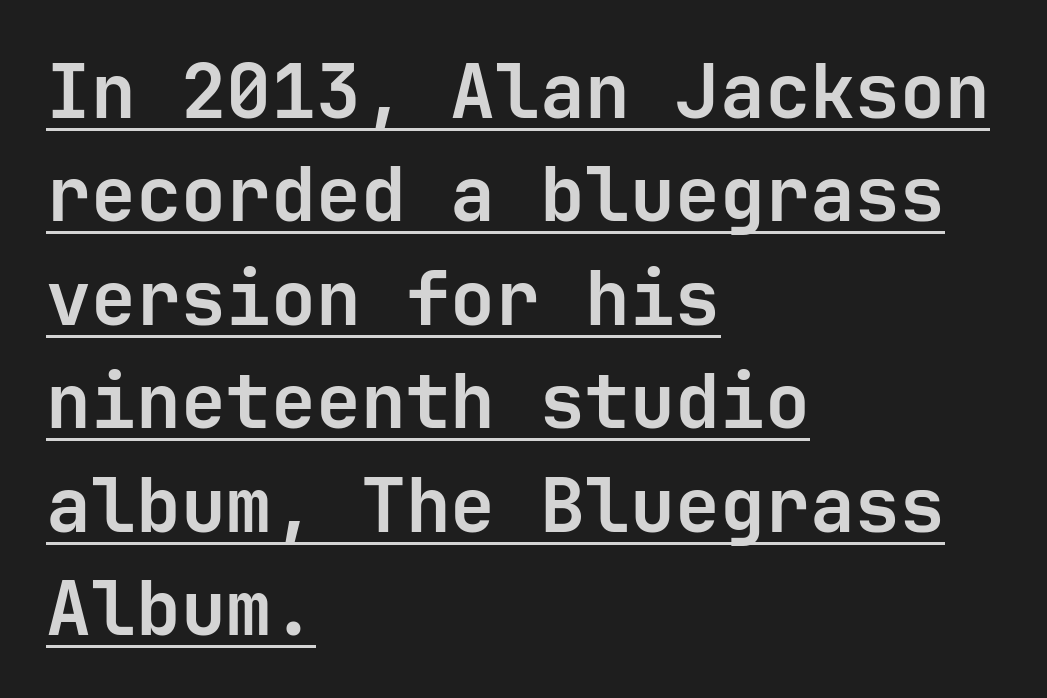
Q: Is the text bold? A: Yes.
Q: Is the text italic (slanted)? A: No, it is upright.
Q: Is the typeface a serif or a sans-serif typeface? A: Sans-serif.
Q: Is the text underlined? A: Yes.
Q: How is the paragraph aligned? A: Left-aligned.
Q: Is the spacing between letters normal or unusually wide? A: Normal.
Q: Is the spacing between lines tight, normal or loose? A: Normal.
Q: Width (condensed, normal, or wide)? A: Normal.
Q: Stroke contrast? A: Low.
Q: x-height? A: Medium.
